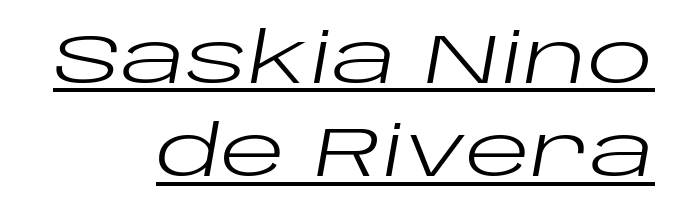
The image shows 69 px regular-weight, wide type, italic (leaning right); set right-aligned, normal line spacing (1.35x), normal letter spacing, underlined; low stroke contrast and a large x-height.
